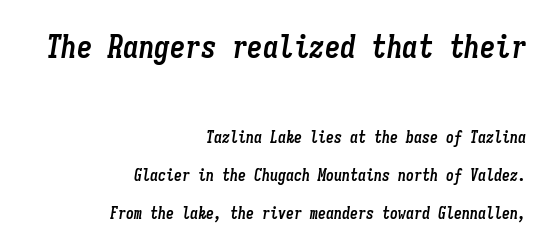
Q: Is the text bold? A: Yes.
Q: Is the text italic (slanted)? A: Yes, it leans right by about 9 degrees.
Q: Is the text underlined? A: No.
Q: How is the paragraph aligned? A: Right-aligned.
Q: Is the spacing between letters normal or unusually wide? A: Normal.
Q: Is the spacing between lines tight, normal or loose? A: Loose.
Q: Which block of text is set in a larger size, the first (top) or the second (bottom)? A: The first (top) one.
Q: Width (condensed, normal, or wide)? A: Condensed.
Q: Stroke contrast? A: Low.
Q: x-height? A: Medium.
Q: Monospaced? A: Yes.
